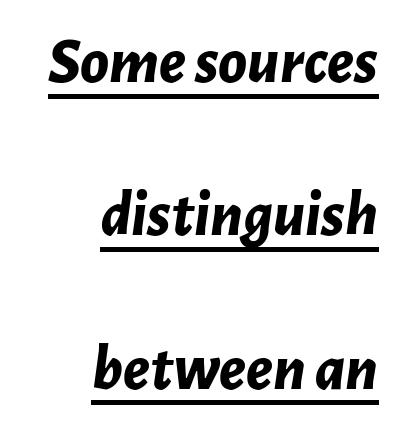
The image shows 65 px bold type, italic (leaning right); set right-aligned, loose line spacing (2.36x), normal letter spacing, underlined; low stroke contrast and a medium x-height.
